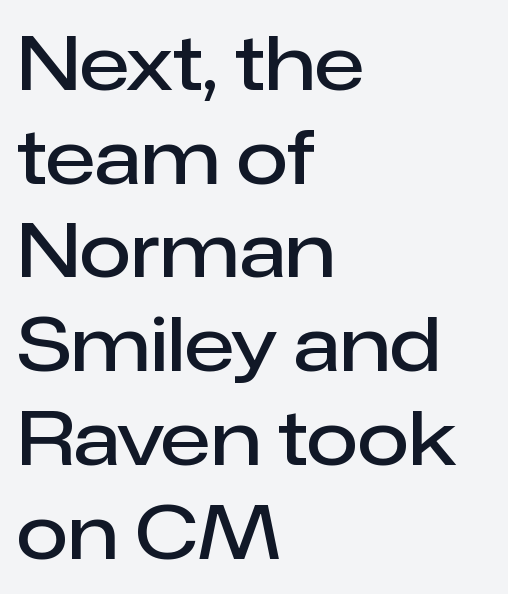
{"serif": "no", "italic": "no", "bold": "semi", "weight": "semibold", "width": "normal", "stroke_contrast": "low", "x_height": "medium", "monospaced": "no", "underline": "no", "align": "left", "line_spacing": "normal", "line_spacing_ratio": 1.25, "letter_spacing": "normal", "letter_spacing_em": 0.0, "glyph_px": 75}
